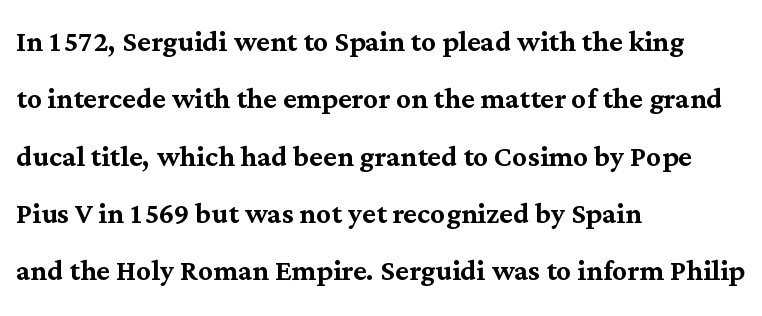
The passage shown is typeset with a serif family. Is the block centered? No — it sits flush against the left margin. This sample has the flowing, uneven cadence of proportional lettering. Characters follow at the spacing the type designer built in.
